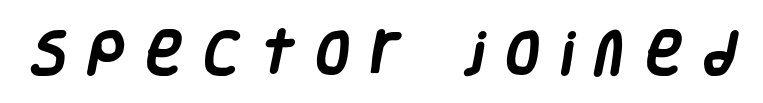
The image shows 48 px heavy, condensed sans-serif type; set unusually wide letter spacing (+0.47 em), not underlined; low stroke contrast and a large x-height.
